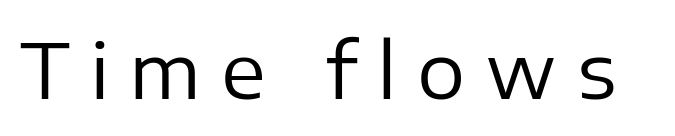
Q: Is the text bold? A: No.
Q: Is the text italic (slanted)? A: No, it is upright.
Q: Is the typeface a serif or a sans-serif typeface? A: Sans-serif.
Q: Is the text underlined? A: No.
Q: Is the spacing between letters normal or unusually wide? A: Unusually wide.
Q: Width (condensed, normal, or wide)? A: Normal.
Q: Stroke contrast? A: Low.
Q: x-height? A: Medium.
Q: Monospaced? A: No.
